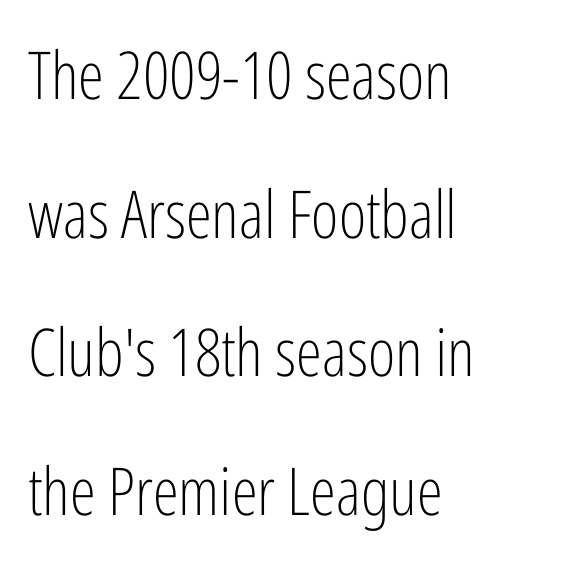
How would I describe the line gaps? Wide and relaxed. The characters display no serif detailing; their extremities are plain. The passage is arranged the way most books set body copy — flush left. Each stroke keeps to a modest, everyday thickness or less. Style check: upright.
